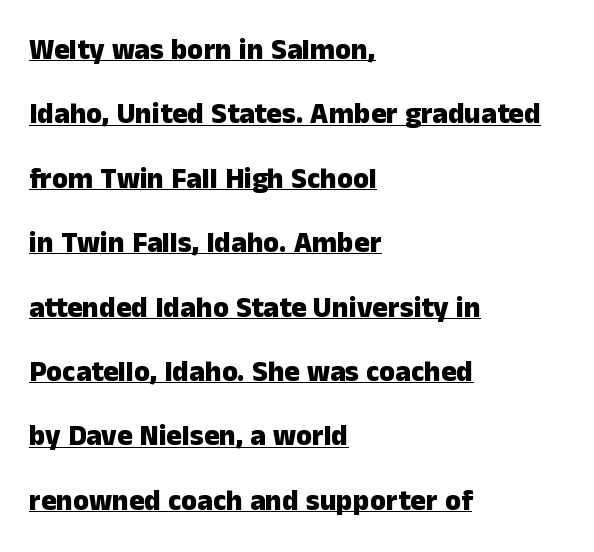
The image shows 29 px heavy sans-serif type, upright; set left-aligned, loose line spacing (2.22x), normal letter spacing, underlined; low stroke contrast and a medium x-height.
